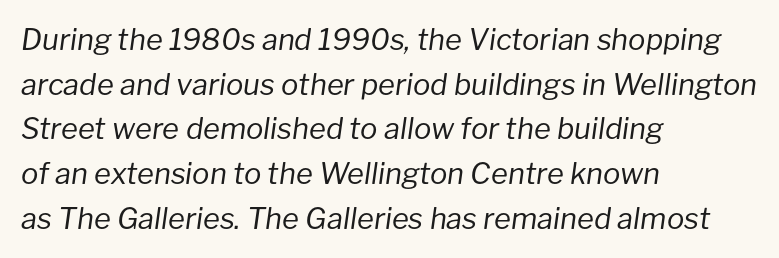
The image shows 29 px regular-weight type, italic (leaning right); set left-aligned, normal line spacing (1.54x), normal letter spacing, not underlined; low stroke contrast and a medium x-height.
